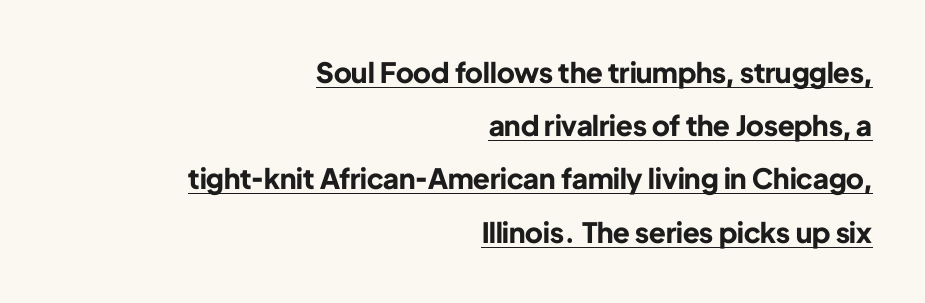
{"serif": "no", "italic": "no", "bold": "yes", "weight": "bold", "width": "normal", "stroke_contrast": "low", "x_height": "medium", "monospaced": "no", "underline": "yes", "align": "right", "line_spacing": "loose", "line_spacing_ratio": 1.9, "letter_spacing": "normal", "letter_spacing_em": 0.0, "glyph_px": 28}
